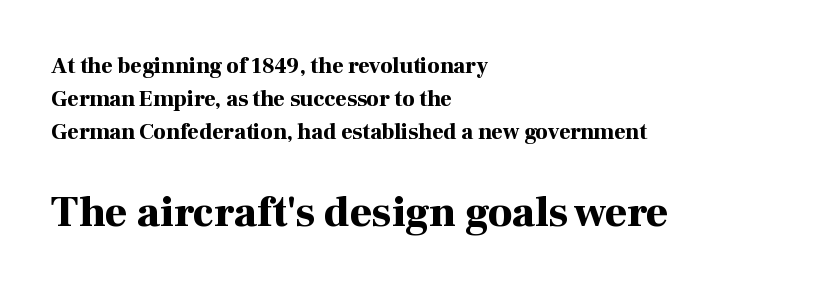
{"serif": "yes", "italic": "no", "bold": "yes", "weight": "bold", "width": "normal", "stroke_contrast": "high", "x_height": "medium", "monospaced": "no", "underline": "no", "align": "left", "line_spacing": "normal", "line_spacing_ratio": 1.5, "letter_spacing": "normal", "letter_spacing_em": 0.0, "larger_block": "second", "size_ratio": 1.95, "glyph_px": 43}
